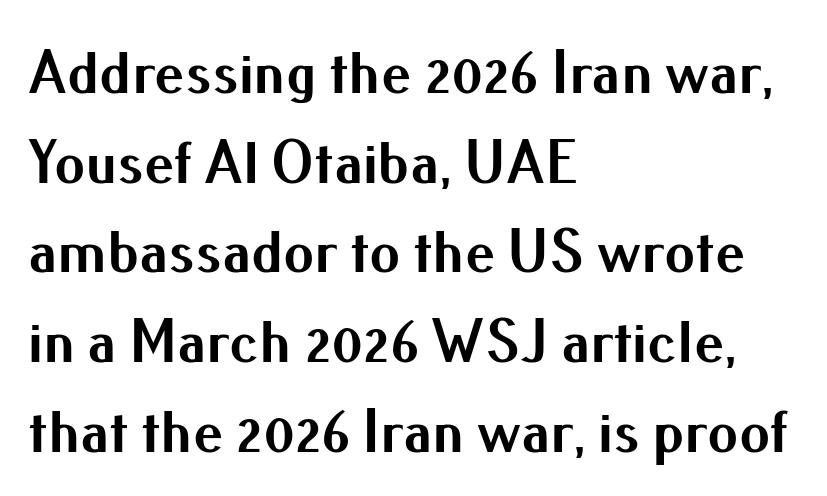
Does the type have serifs? No, each stem ends abruptly. Beneath every word, the page is bare. The type sits square on the baseline with zero lean. Is the letter spacing exaggerated? No — it looks like the ordinary default. Visually the block forms a straight wall on the left and a jagged coastline on the right.
